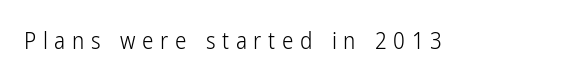
The image shows 23 px text type, upright; set unusually wide letter spacing (+0.29 em), not underlined.
